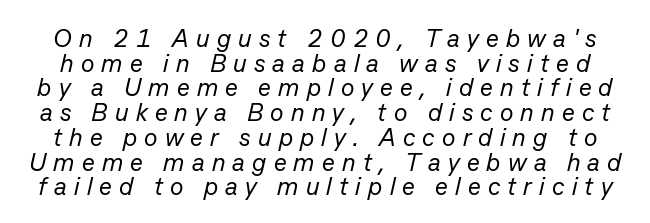
{"italic": "yes", "lean": "right", "slant_degrees": 13, "bold": "no", "underline": "no", "line_spacing": "tight", "line_spacing_ratio": 0.99, "letter_spacing": "wide", "letter_spacing_em": 0.29, "glyph_px": 25}
